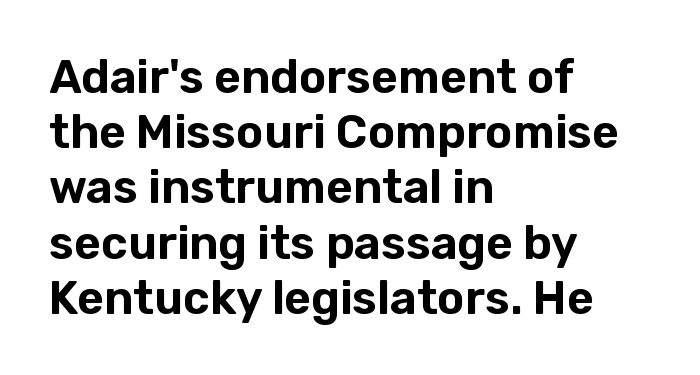
The image shows 46 px sans-serif type, upright; set left-aligned, line spacing 1.2x, normal letter spacing, not underlined; low stroke contrast and a medium x-height.
